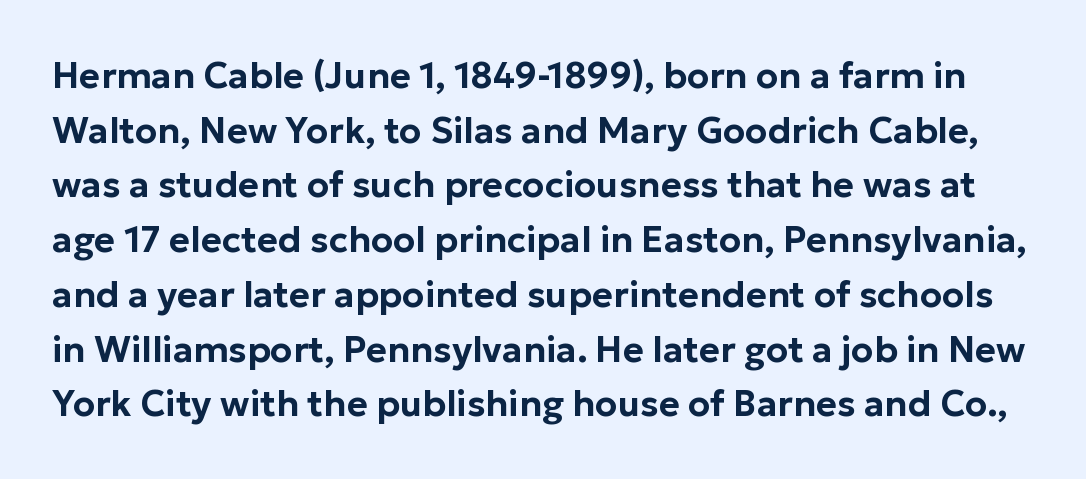
The image shows 36 px sans-serif type, upright; set normal line spacing (1.52x), normal letter spacing, not underlined; low stroke contrast and a medium x-height.
